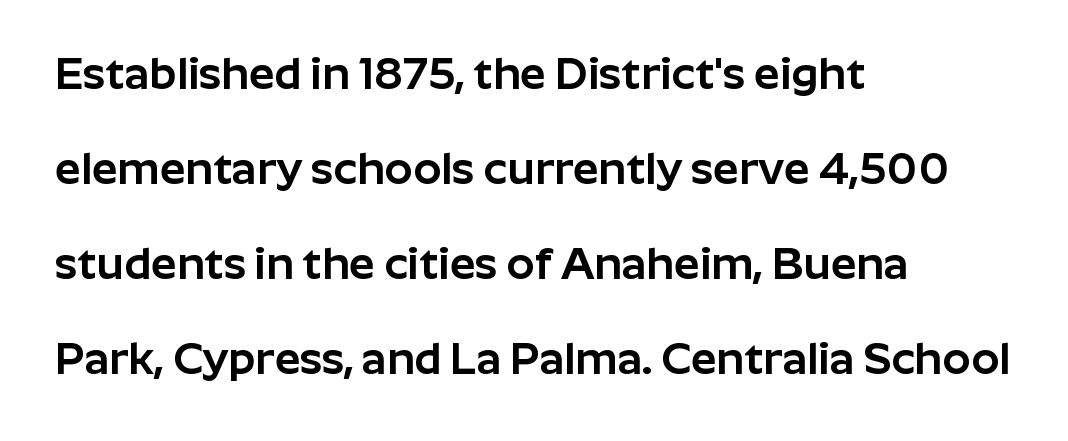
{"serif": "no", "italic": "no", "width": "normal", "stroke_contrast": "low", "x_height": "medium", "monospaced": "no", "underline": "no", "align": "left", "line_spacing": "loose", "line_spacing_ratio": 2.11, "letter_spacing": "normal", "letter_spacing_em": 0.0, "glyph_px": 45}
